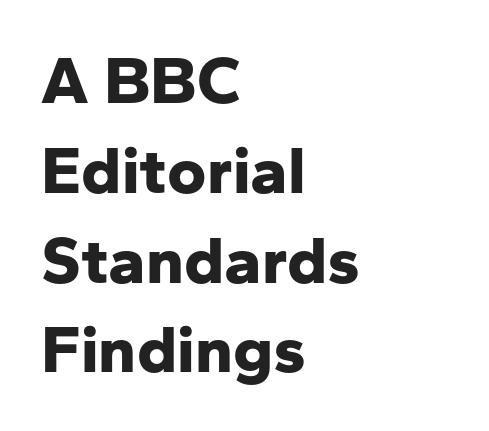
Grotesque or geometric, the face here clearly has no serifs. Nothing unusual about the tracking: characters are spaced as the font intends. A bare baseline throughout the passage. If you drew a ruler down the left edge, every line would touch it. When letters stand straight like this, we call the style roman or upright.
